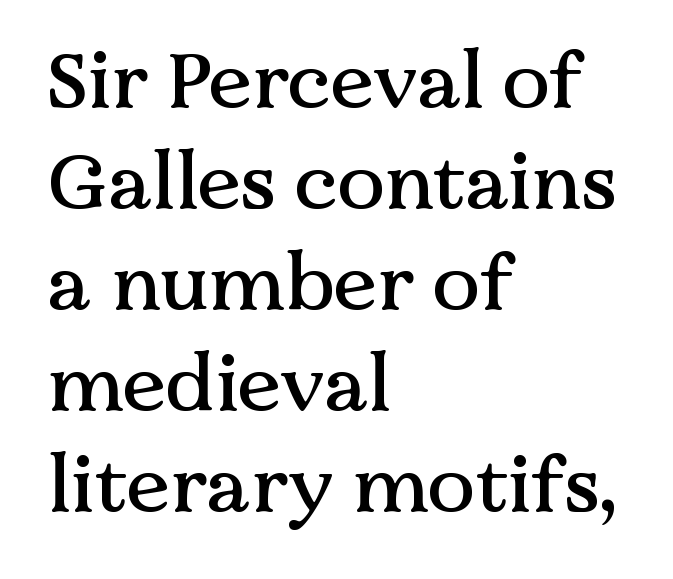
Q: Is the text italic (slanted)? A: No, it is upright.
Q: Is the typeface a serif or a sans-serif typeface? A: Serif.
Q: Is the text underlined? A: No.
Q: How is the paragraph aligned? A: Left-aligned.
Q: Is the spacing between letters normal or unusually wide? A: Normal.
Q: Is the spacing between lines tight, normal or loose? A: Normal.
Q: Width (condensed, normal, or wide)? A: Normal.
Q: Stroke contrast? A: Medium.
Q: x-height? A: Medium.
Q: Monospaced? A: No.
